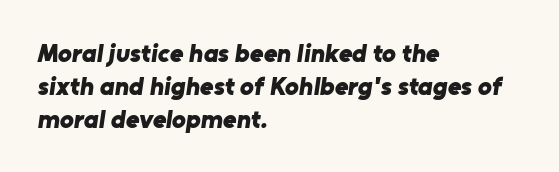
Regarding leading, the lines here are spaced in the standard way. The letterforms sit shoulder to shoulder at normal distance. Plenty of ink on the page — the face is bold. The ragged edge is on the right, which tells us the setting is flush left. The baseline area is clear.
